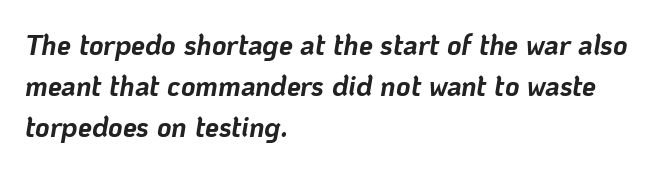
Caption: standard tracking, unaltered. Strong, thick strokes mark this as bold type. Each row of text sits above clean, open space. This is oblique type, the kind used for emphasis or titles. Alignment: flush left.
